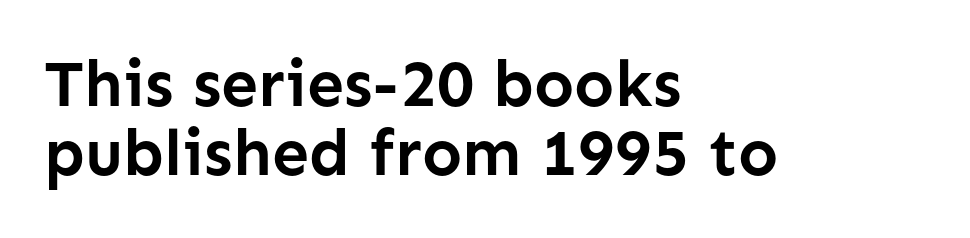
Q: Is the text bold? A: Yes.
Q: Is the text italic (slanted)? A: No, it is upright.
Q: Is the typeface a serif or a sans-serif typeface? A: Sans-serif.
Q: Is the text underlined? A: No.
Q: How is the paragraph aligned? A: Left-aligned.
Q: Is the spacing between letters normal or unusually wide? A: Normal.
Q: Is the spacing between lines tight, normal or loose? A: Tight.
Q: Width (condensed, normal, or wide)? A: Normal.
Q: Stroke contrast? A: Low.
Q: x-height? A: Medium.
Q: Monospaced? A: No.
